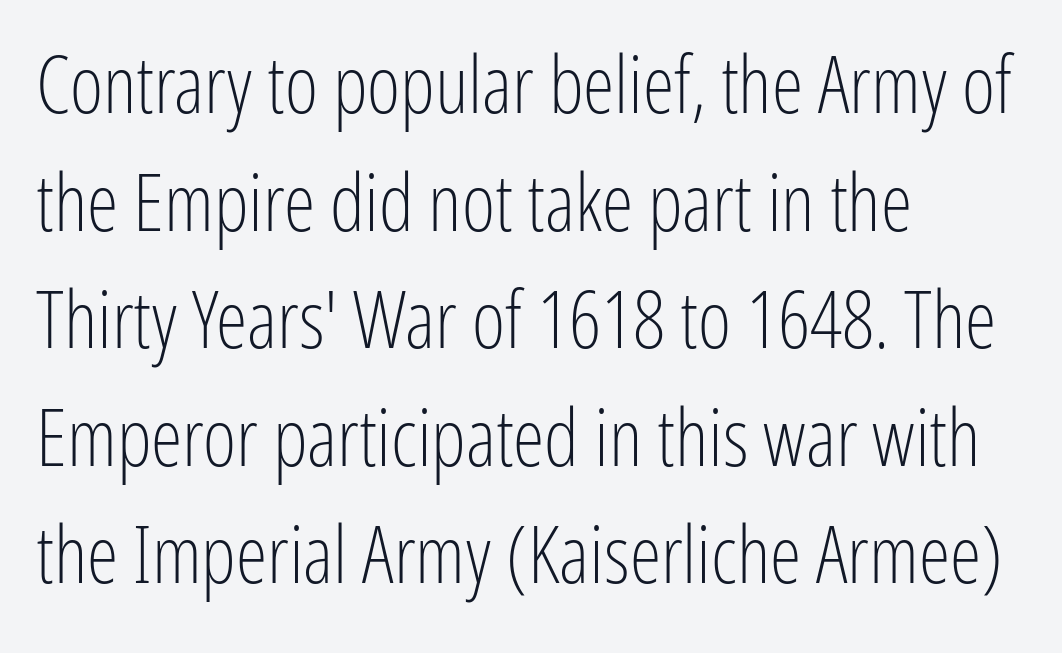
Look at the bottom of the vertical strokes: they stop flat, with no serifs. A normal amount of white space separates one row of letters from the next. This sample uses an upright cut, with every glyph sitting square on the baseline. Do the characters align in a grid? No, the font is proportional.
